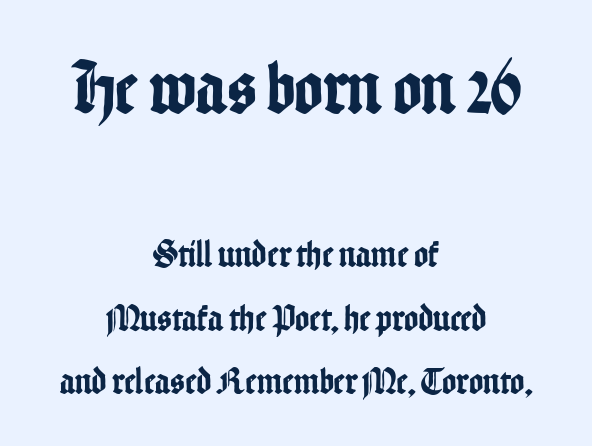
Students, note that the glyphs here touch the page at normal intervals. Both edges are ragged and mirror each other, which tells us the setting is centered. This block has exactly the height ordinary leading produces. The space beneath each line is pristine and unruled.
